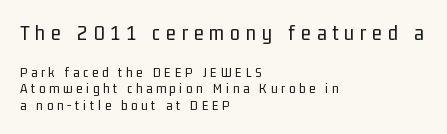
Q: Is the text bold? A: No.
Q: Is the text italic (slanted)? A: No, it is upright.
Q: Is the text underlined? A: No.
Q: How is the paragraph aligned? A: Left-aligned.
Q: Is the spacing between letters normal or unusually wide? A: Unusually wide.
Q: Which block of text is set in a larger size, the first (top) or the second (bottom)? A: The first (top) one.
